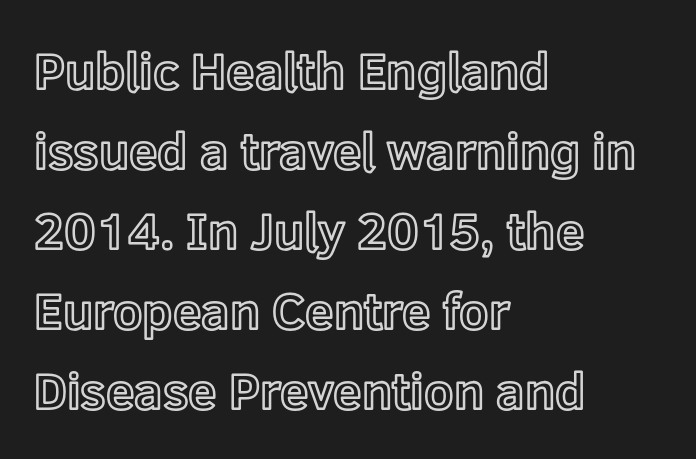
{"italic": "no", "width": "normal", "x_height": "medium", "monospaced": "no", "underline": "no", "align": "left", "line_spacing": "normal", "line_spacing_ratio": 1.57, "letter_spacing": "normal", "letter_spacing_em": 0.0, "glyph_px": 51}
